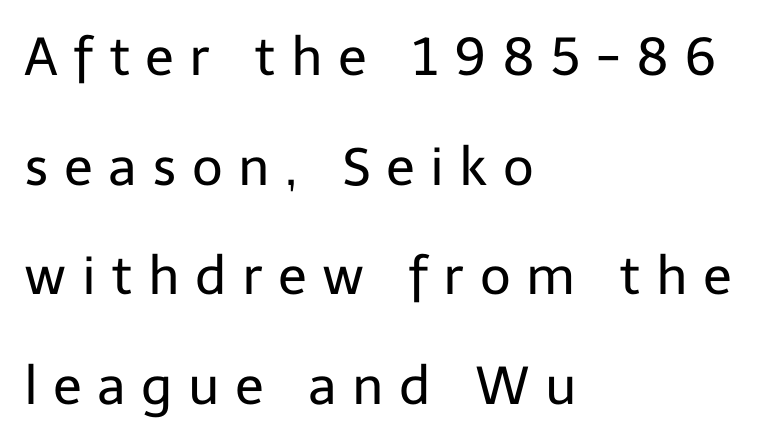
The image shows 53 px regular-weight sans-serif type, upright; set left-aligned, loose line spacing (2.07x), unusually wide letter spacing (+0.29 em), not underlined; low stroke contrast and a medium x-height.
